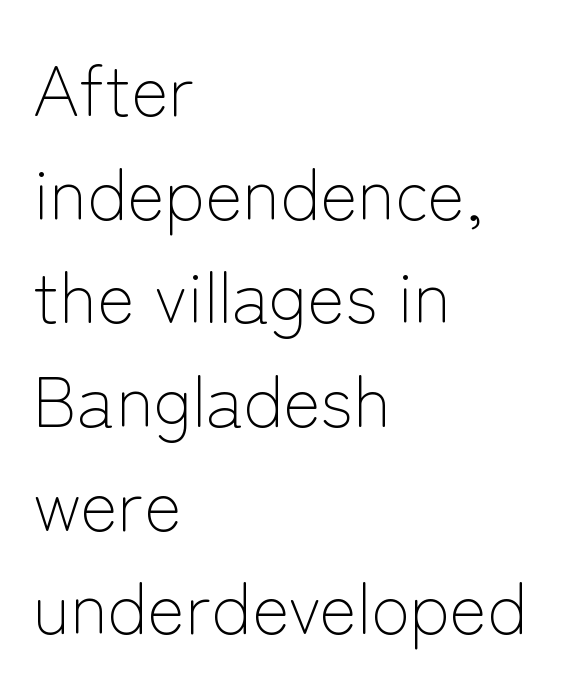
{"serif": "no", "italic": "no", "bold": "no", "weight": "light", "width": "normal", "stroke_contrast": "low", "x_height": "medium", "monospaced": "no", "underline": "no", "align": "left", "line_spacing": "normal", "line_spacing_ratio": 1.46, "letter_spacing": "normal", "letter_spacing_em": 0.0, "glyph_px": 71}
